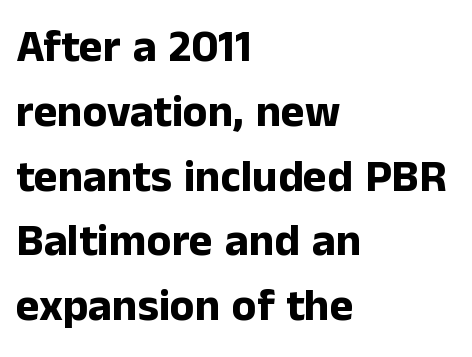
{"serif": "no", "italic": "no", "bold": "yes", "weight": "bold", "width": "normal", "stroke_contrast": "low", "x_height": "medium", "monospaced": "no", "underline": "no", "align": "left", "line_spacing": "normal", "line_spacing_ratio": 1.44, "letter_spacing": "normal", "letter_spacing_em": 0.0, "glyph_px": 45}
